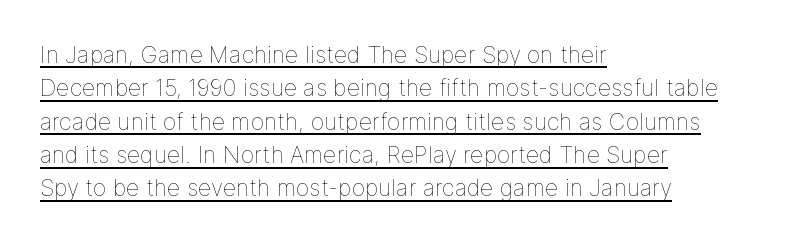
The image shows 23 px text type, upright; set left-aligned, normal line spacing (1.45x), normal letter spacing, underlined.
